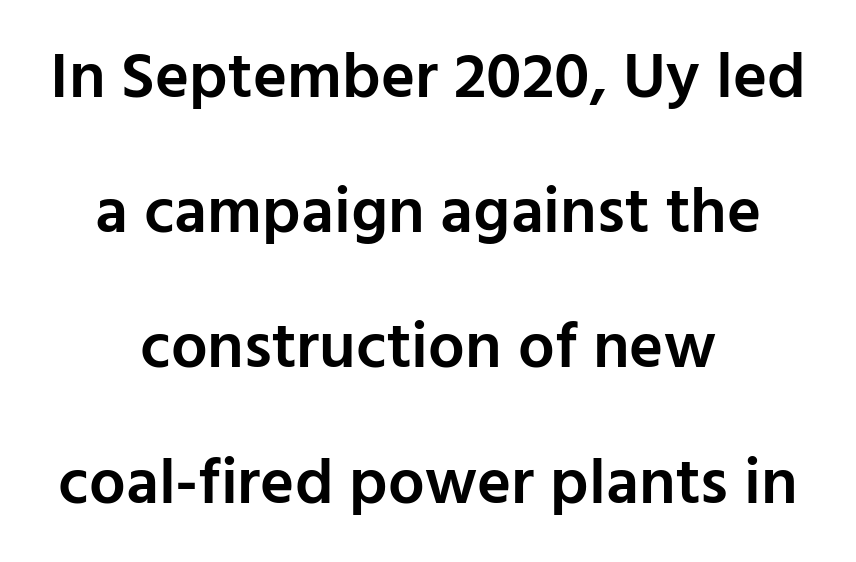
Q: Is the text bold? A: Semi-bold.
Q: Is the text italic (slanted)? A: No, it is upright.
Q: Is the typeface a serif or a sans-serif typeface? A: Sans-serif.
Q: Is the text underlined? A: No.
Q: How is the paragraph aligned? A: Centered.
Q: Is the spacing between letters normal or unusually wide? A: Normal.
Q: Is the spacing between lines tight, normal or loose? A: Loose.
Q: Width (condensed, normal, or wide)? A: Normal.
Q: Stroke contrast? A: Low.
Q: x-height? A: Medium.
Q: Monospaced? A: No.
